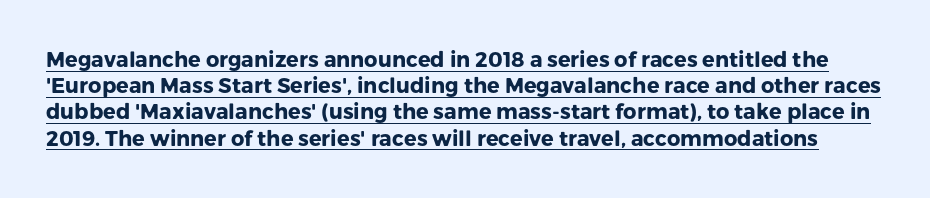
The image shows 21 px bold type, upright; set normal line spacing (1.25x), normal letter spacing, underlined.
